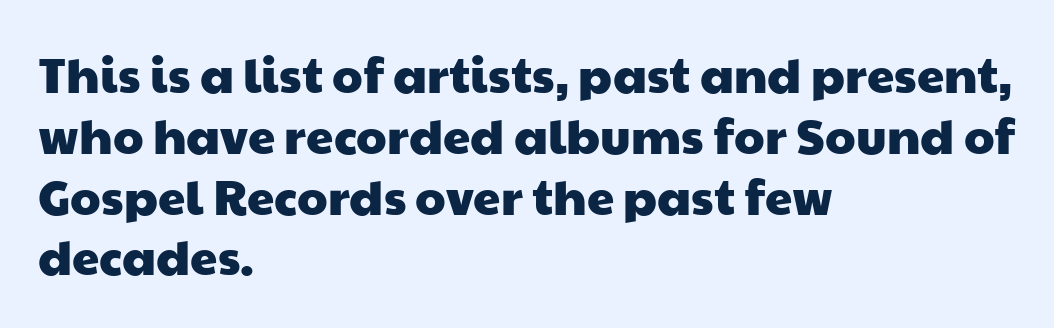
The image shows 49 px wide sans-serif type; set left-aligned, line spacing 1.24x, normal letter spacing, not underlined; low stroke contrast and a medium x-height.
